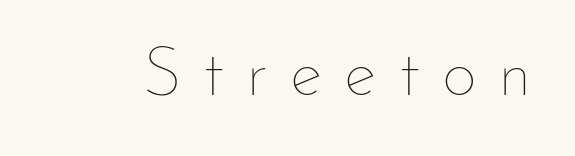
Q: Is the text bold? A: No.
Q: Is the text italic (slanted)? A: No, it is upright.
Q: Is the text underlined? A: No.
Q: Is the spacing between letters normal or unusually wide? A: Unusually wide.
Q: Width (condensed, normal, or wide)? A: Normal.
Q: Stroke contrast? A: Low.
Q: x-height? A: Small.
Q: Monospaced? A: No.
